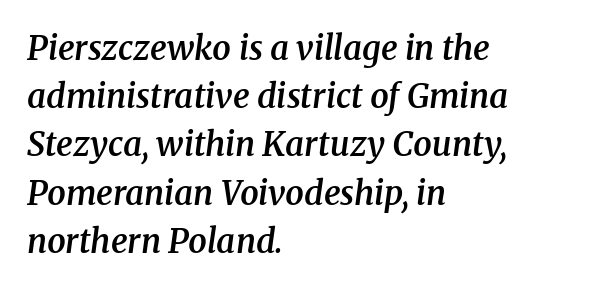
{"serif": "yes", "italic": "yes", "lean": "right", "slant_degrees": 8, "bold": "semi", "weight": "semibold", "width": "normal", "stroke_contrast": "medium", "x_height": "medium", "monospaced": "no", "underline": "no", "align": "left", "line_spacing": "normal", "line_spacing_ratio": 1.46, "letter_spacing": "normal", "letter_spacing_em": 0.0, "glyph_px": 33}
